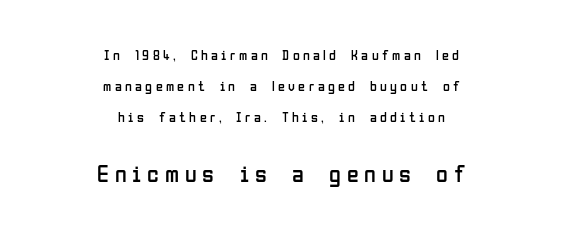
The image shows 24 px text type, upright; set centered, loose line spacing (2.2x), unusually wide letter spacing (+0.24 em), not underlined; the second (bottom) block is 1.71x larger.
